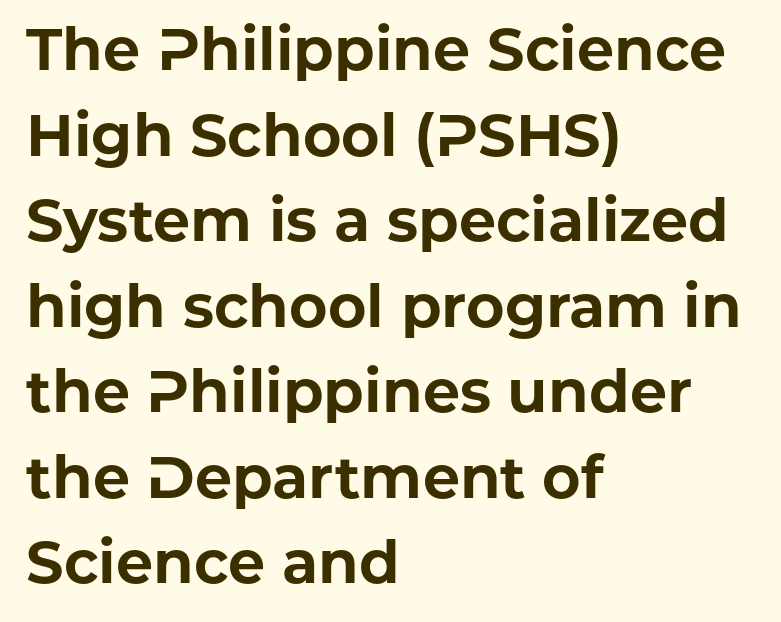
Quick note: interline space is typical. The zone under the glyphs is completely vacant. The typography opts for an upright posture over an oblique one. The characters look thick and weighty, a clear bold.
